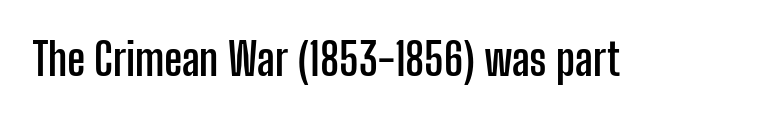
Q: Is the text bold? A: Yes.
Q: Is the text italic (slanted)? A: No, it is upright.
Q: Is the typeface a serif or a sans-serif typeface? A: Sans-serif.
Q: Is the text underlined? A: No.
Q: Is the spacing between letters normal or unusually wide? A: Normal.
Q: Width (condensed, normal, or wide)? A: Condensed.
Q: Stroke contrast? A: Low.
Q: x-height? A: Medium.
Q: Monospaced? A: No.
